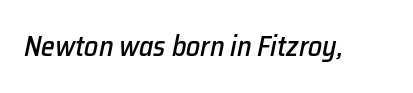
Q: Is the text italic (slanted)? A: Yes, it leans right by about 12 degrees.
Q: Is the text underlined? A: No.
Q: Is the spacing between letters normal or unusually wide? A: Normal.
Q: Width (condensed, normal, or wide)? A: Normal.
Q: Stroke contrast? A: Low.
Q: x-height? A: Medium.
Q: Monospaced? A: No.
